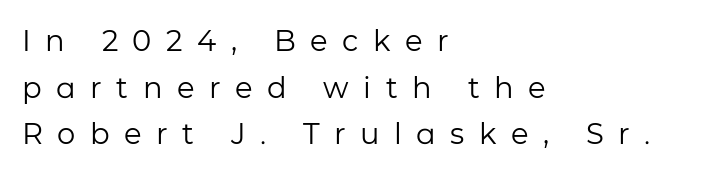
The image shows 29 px regular-weight sans-serif type, upright; set left-aligned, normal line spacing (1.61x), unusually wide letter spacing (+0.5 em), not underlined; low stroke contrast and a medium x-height.
